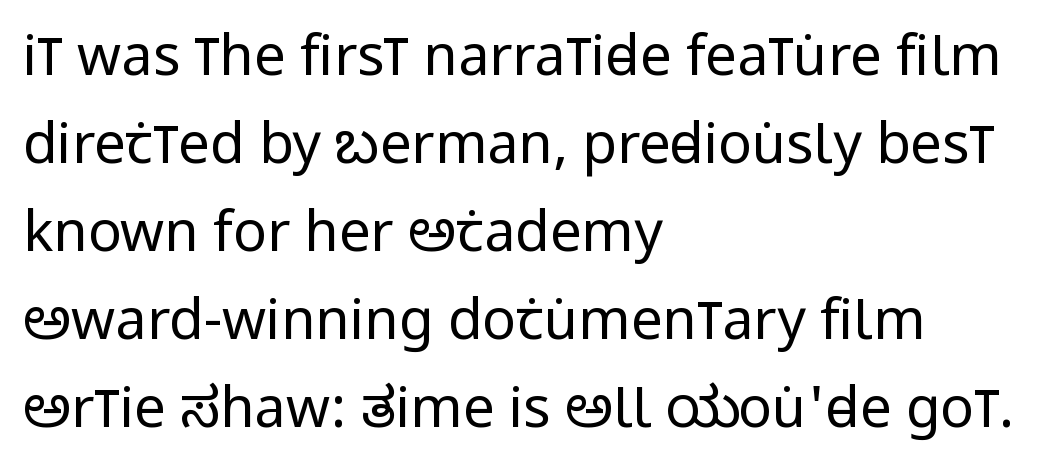
Q: Is the text bold? A: No.
Q: Is the text italic (slanted)? A: No, it is upright.
Q: Is the typeface a serif or a sans-serif typeface? A: Sans-serif.
Q: Is the text underlined? A: No.
Q: How is the paragraph aligned? A: Left-aligned.
Q: Is the spacing between letters normal or unusually wide? A: Normal.
Q: Is the spacing between lines tight, normal or loose? A: Normal.
Q: Width (condensed, normal, or wide)? A: Condensed.
Q: Stroke contrast? A: Low.
Q: x-height? A: Large.
Q: Monospaced? A: No.
